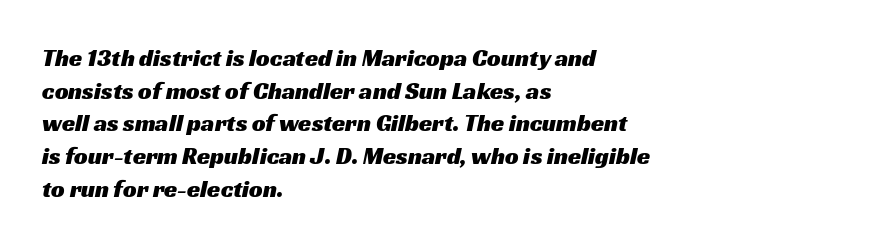
Q: Is the text underlined? A: No.
Q: How is the paragraph aligned? A: Left-aligned.
Q: Is the spacing between letters normal or unusually wide? A: Normal.
Q: Is the spacing between lines tight, normal or loose? A: Normal.
